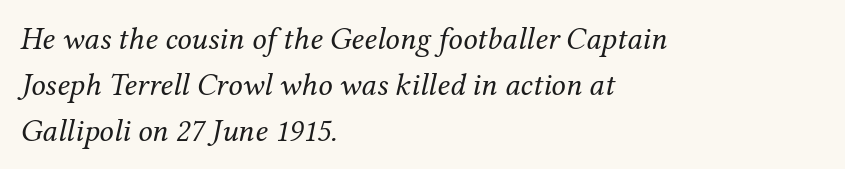
{"serif": "yes", "italic": "yes", "lean": "right", "slant_degrees": 12, "bold": "no", "weight": "regular", "width": "normal", "stroke_contrast": "medium", "x_height": "medium", "monospaced": "no", "underline": "no", "align": "left", "line_spacing": "normal", "line_spacing_ratio": 1.43, "letter_spacing": "normal", "letter_spacing_em": 0.0, "glyph_px": 32}
